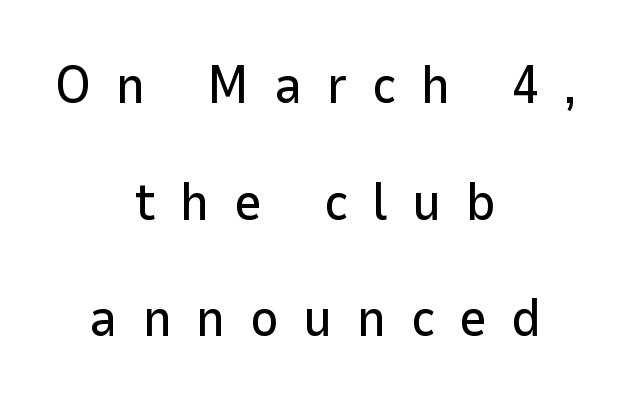
You could not count columns in this text — the font is proportionally spaced. Notice how the stems are strictly vertical — no italics here. Type without underlining. Caption: multi-line text, centered on the measure. Leading: increased. Does extra space separate the letters? Yes, quite a lot of it.
